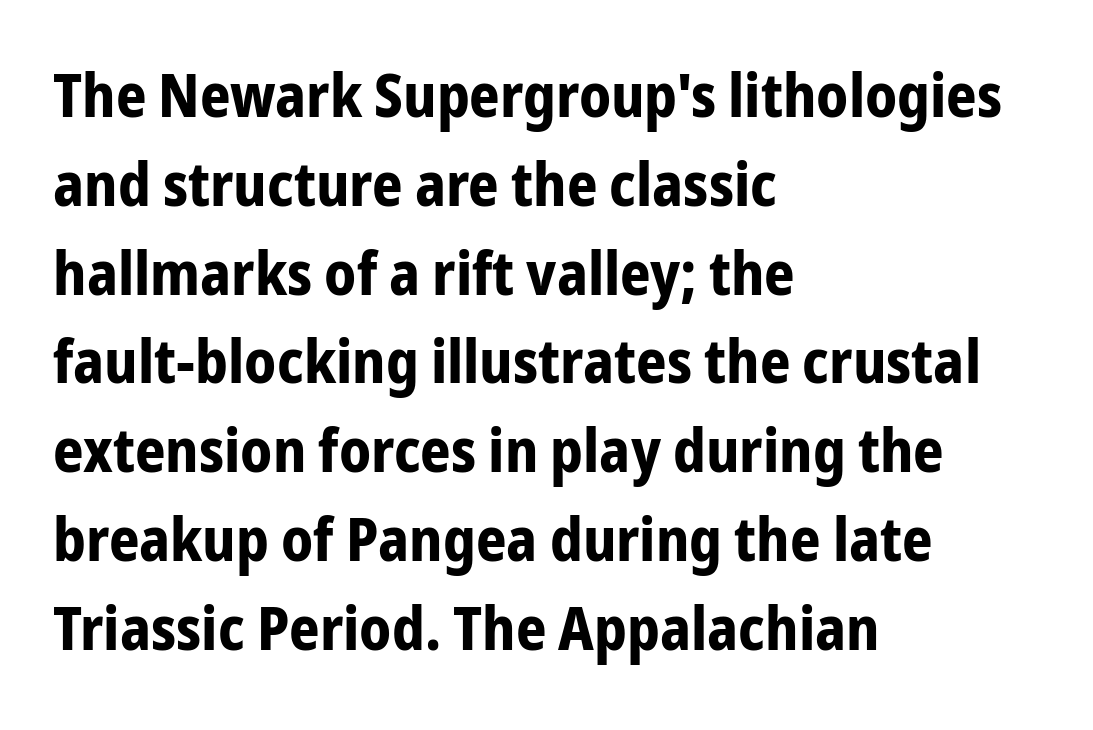
Note the varied advance widths — an 'i' is clearly narrower than an 'm'. In terms of leading, this rendering sits right in the middle. Set as a true bold cut, around the 700 mark. A clean baseline with only descenders dipping below it. The characters display no serif detailing; their extremities are plain.
